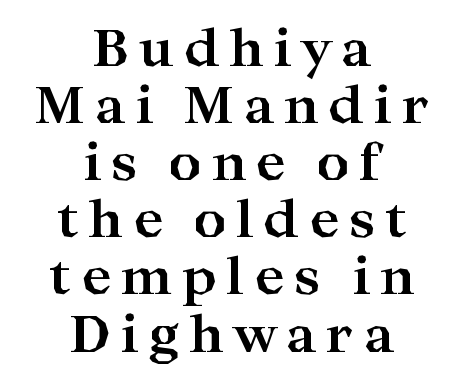
If you folded the block vertically in half, each line would mirror itself in length. The passage shown is typed in a proportional face where columns would drift. The zone under the glyphs is completely vacant. The leading is snug, giving the passage a crowded texture.
